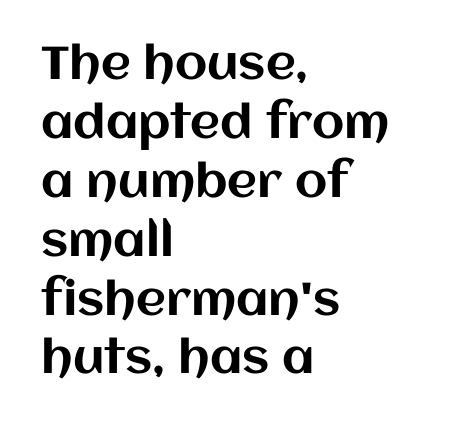
Line spacing here is normal. The setting favours the left margin, as ordinary paragraphs usually do. The glyphs are unaccompanied by any horizontal stroke below them. No italicization has been applied; the sample stays upright. How are the letters spaced? Ordinarily, with no added tracking. The passage shown is typed in a proportional face where columns would drift.
